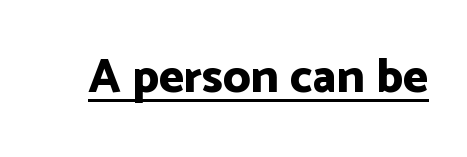
Heavy, bold letterforms. A baseline rule has been typeset under these characters. Compared with typical body copy, the letter spacing here is the same. These lines are rendered in a variable-pitch font.
